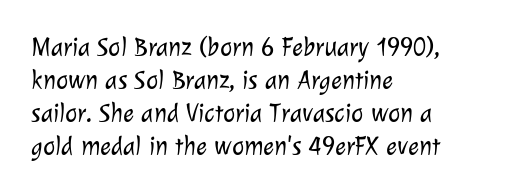
Q: Is the text bold? A: No.
Q: Is the text underlined? A: No.
Q: How is the paragraph aligned? A: Left-aligned.
Q: Is the spacing between letters normal or unusually wide? A: Normal.
Q: Is the spacing between lines tight, normal or loose? A: Normal.
